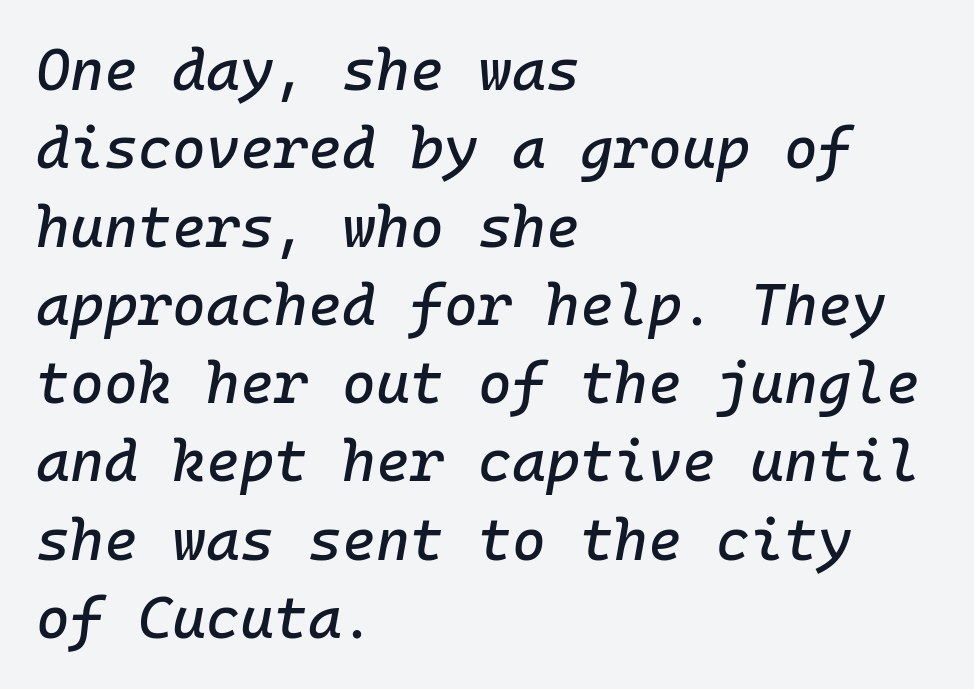
Q: Is the text italic (slanted)? A: Yes, it leans right by about 10 degrees.
Q: Is the text underlined? A: No.
Q: How is the paragraph aligned? A: Left-aligned.
Q: Is the spacing between letters normal or unusually wide? A: Normal.
Q: Is the spacing between lines tight, normal or loose? A: Normal.
Q: Width (condensed, normal, or wide)? A: Normal.
Q: Stroke contrast? A: Low.
Q: x-height? A: Medium.
Q: Monospaced? A: Yes.
